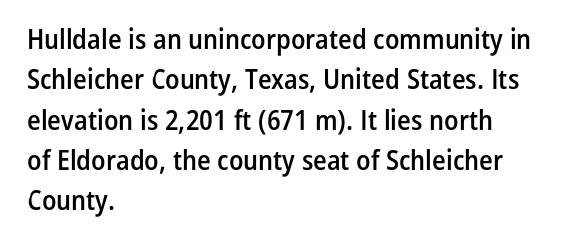
{"serif": "no", "italic": "no", "bold": "semi", "weight": "semibold", "width": "condensed", "stroke_contrast": "low", "x_height": "medium", "monospaced": "no", "underline": "no", "align": "left", "line_spacing": "normal", "line_spacing_ratio": 1.44, "letter_spacing": "normal", "letter_spacing_em": 0.0, "glyph_px": 28}
